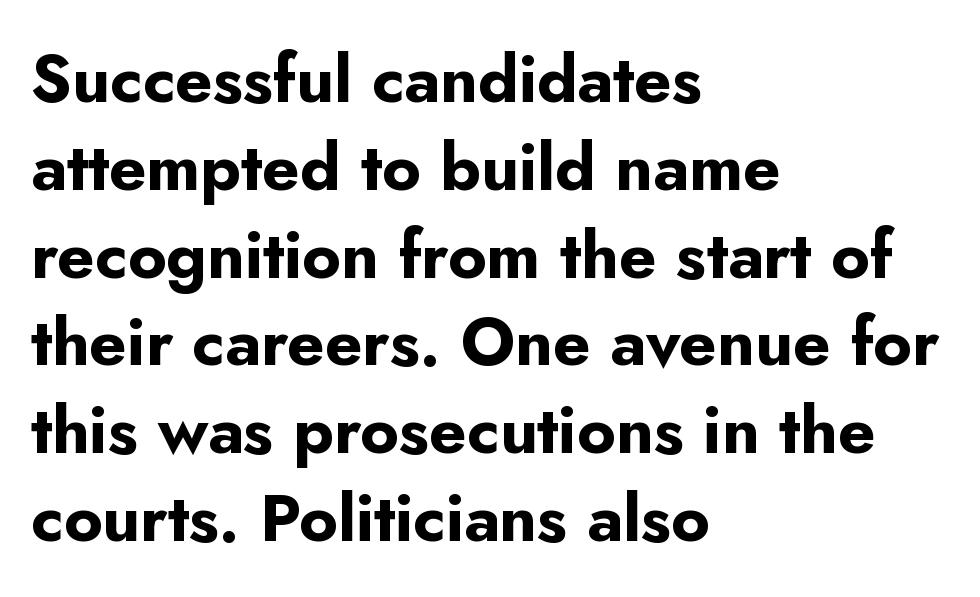
Q: Is the text bold? A: Yes.
Q: Is the text italic (slanted)? A: No, it is upright.
Q: Is the typeface a serif or a sans-serif typeface? A: Sans-serif.
Q: Is the text underlined? A: No.
Q: How is the paragraph aligned? A: Left-aligned.
Q: Is the spacing between letters normal or unusually wide? A: Normal.
Q: Is the spacing between lines tight, normal or loose? A: Normal.
Q: Width (condensed, normal, or wide)? A: Normal.
Q: Stroke contrast? A: Low.
Q: x-height? A: Small.
Q: Monospaced? A: No.
